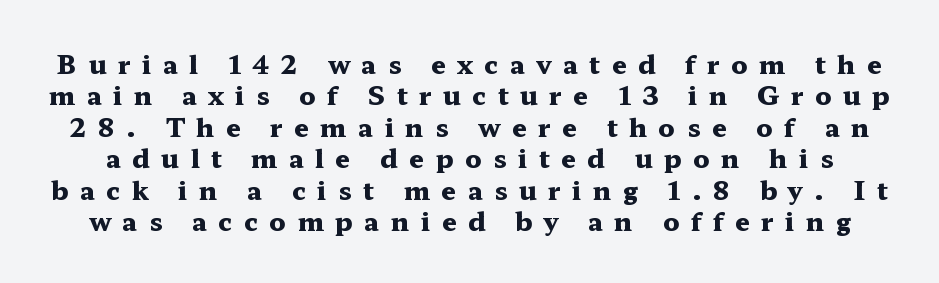
The image shows 26 px bold type, upright; set line spacing 1.21x, unusually wide letter spacing (+0.44 em), not underlined.
